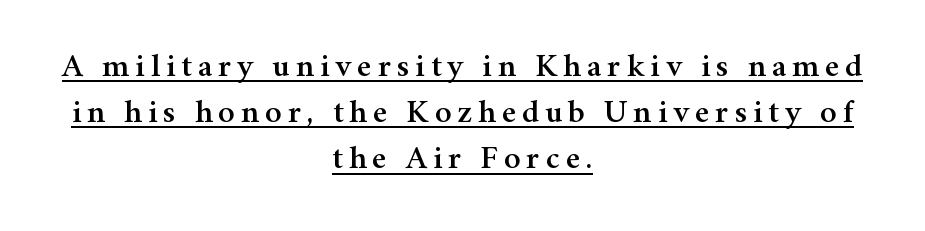
The passage shown is typed in a proportional face where columns would drift. The setting favours the middle, as headings and verse often do. One glance says typical: line gaps are just what's usual. Underline: present.
